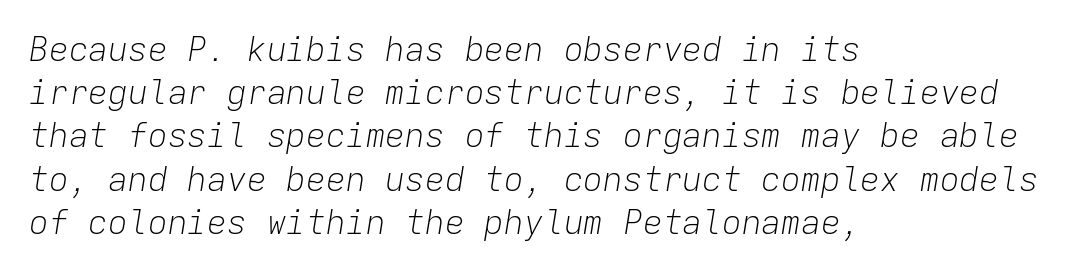
{"italic": "yes", "lean": "right", "slant_degrees": 9, "bold": "no", "weight": "light", "width": "normal", "stroke_contrast": "low", "x_height": "medium", "monospaced": "yes", "underline": "no", "align": "left", "line_spacing": "normal", "line_spacing_ratio": 1.31, "letter_spacing": "normal", "letter_spacing_em": 0.0, "glyph_px": 33}
